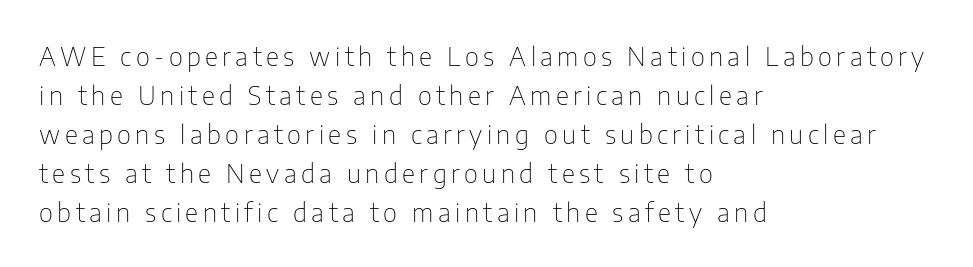
Q: Is the text bold? A: No.
Q: Is the text italic (slanted)? A: No, it is upright.
Q: Is the text underlined? A: No.
Q: How is the paragraph aligned? A: Left-aligned.
Q: Is the spacing between lines tight, normal or loose? A: Normal.
